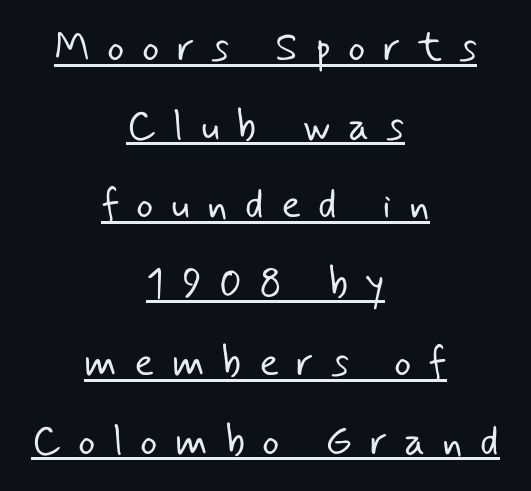
{"serif": "no", "bold": "no", "weight": "light", "width": "normal", "stroke_contrast": "low", "x_height": "small", "monospaced": "no", "underline": "yes", "align": "center", "line_spacing": "loose", "line_spacing_ratio": 1.92, "letter_spacing": "wide", "letter_spacing_em": 0.42, "glyph_px": 41}
